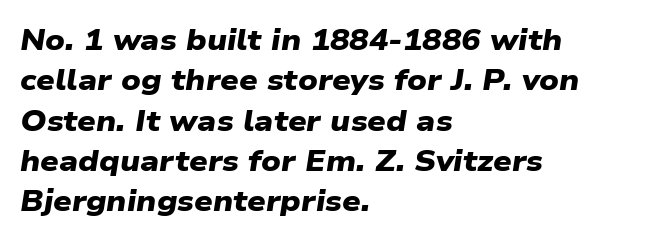
The image shows 29 px heavy, wide sans-serif type; set left-aligned, normal line spacing (1.39x), normal letter spacing, not underlined; low stroke contrast and a medium x-height.
